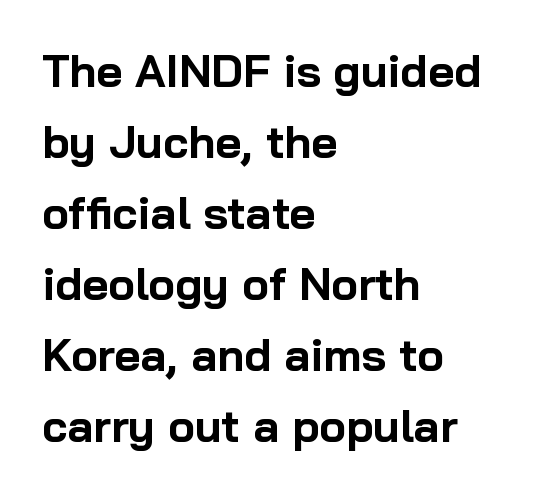
Stroke thickness is high; the sample reads as a true bold. In CSS terms this would be text-align: left. Each letter keeps its own natural width here, so spacing adapts to shape. Observe the ordinary spacing: letters are neighbours, not strangers. The glyphs in this specimen are sans serif.
